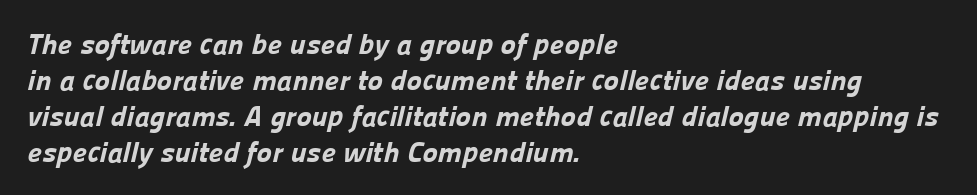
Q: Is the text bold? A: Yes.
Q: Is the typeface a serif or a sans-serif typeface? A: Sans-serif.
Q: Is the text underlined? A: No.
Q: How is the paragraph aligned? A: Left-aligned.
Q: Is the spacing between letters normal or unusually wide? A: Normal.
Q: Width (condensed, normal, or wide)? A: Normal.
Q: Stroke contrast? A: Low.
Q: x-height? A: Medium.
Q: Monospaced? A: No.
